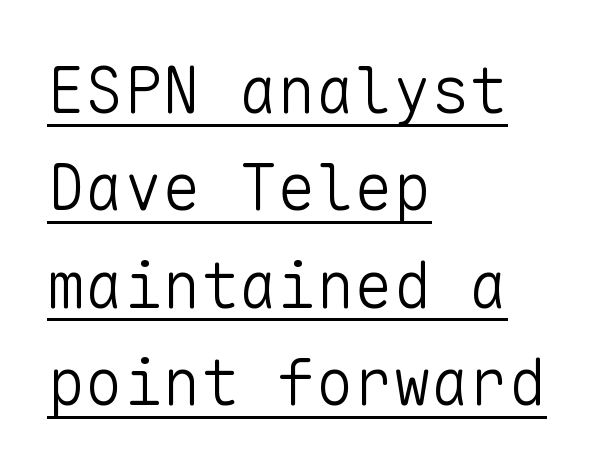
The image shows 64 px light sans-serif type, upright, monospaced; set left-aligned, normal line spacing (1.52x), normal letter spacing, underlined; low stroke contrast and a medium x-height.
